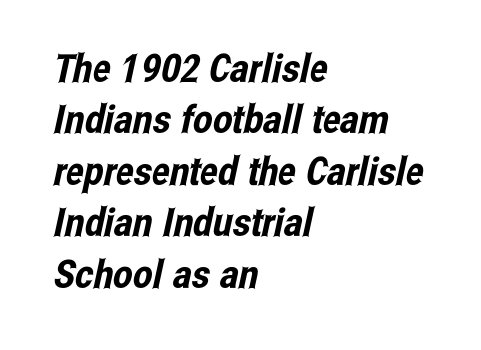
The image shows 39 px condensed sans-serif type; set left-aligned, normal line spacing (1.32x), normal letter spacing, not underlined; low stroke contrast and a medium x-height.
